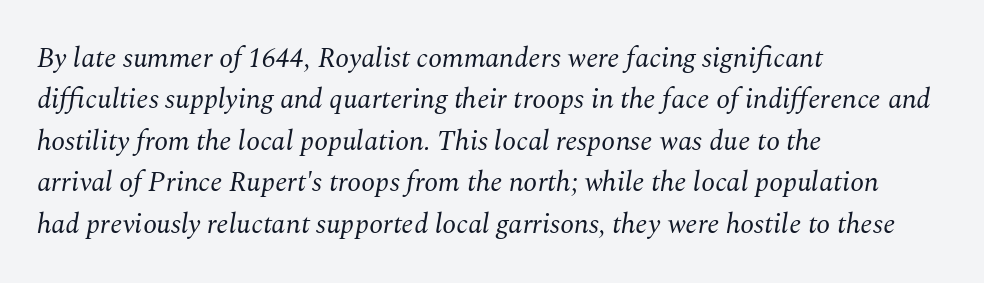
What's the leading like? Ordinary, nothing unusual. The rag falls on the right side of this text block. A quiet, ordinary-to-light weight characterises the typeface. Old-style or modern, the face here clearly has serifs. Spacing verdict: proportional, widths tailored to each character.
